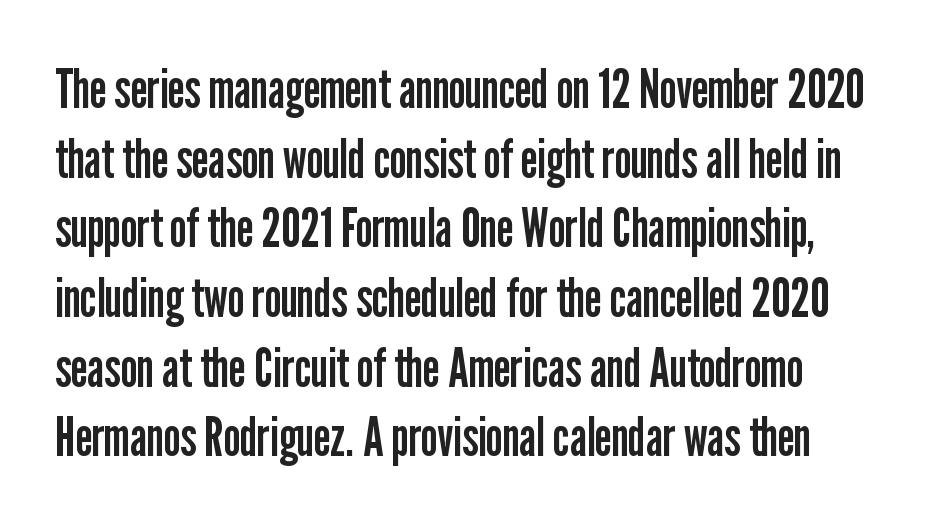
{"serif": "no", "italic": "no", "bold": "no", "weight": "regular", "width": "condensed", "stroke_contrast": "low", "x_height": "medium", "monospaced": "no", "underline": "no", "line_spacing": "normal", "line_spacing_ratio": 1.29, "letter_spacing": "normal", "letter_spacing_em": 0.0, "glyph_px": 54}
